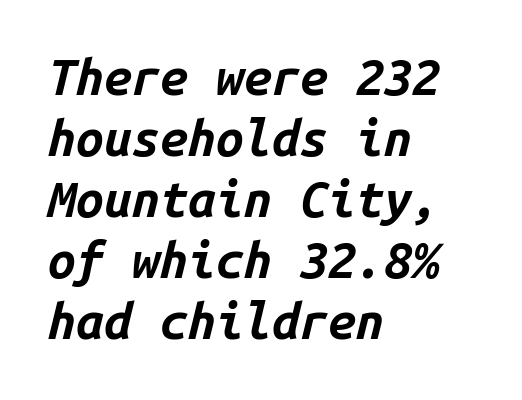
Nothing unusual about the tracking: characters are spaced as the font intends. Casual observation: everything's shoved over to the left. The letters are slanted; this is an italic face. Looks like terminal output: every glyph gets an equal slot. Underline: absent. Is the type bold? Yes — the strokes are clearly thick and heavy.
